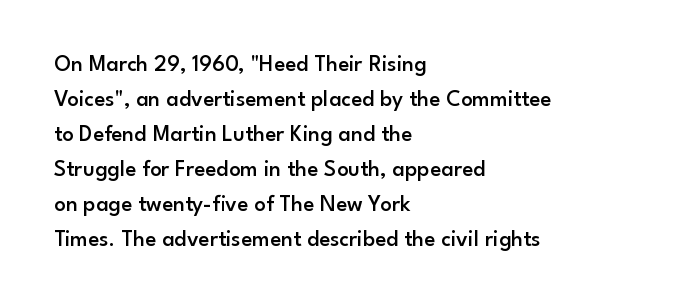
{"italic": "no", "bold": "semi", "underline": "no", "align": "left", "line_spacing": "normal", "line_spacing_ratio": 1.52, "letter_spacing": "normal", "letter_spacing_em": 0.0, "glyph_px": 23}
